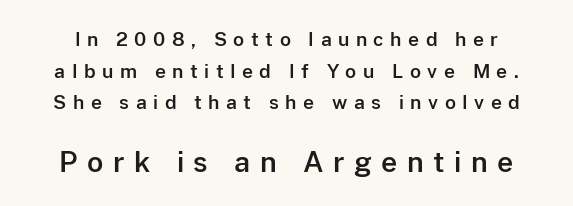
Q: Is the text italic (slanted)? A: No, it is upright.
Q: Is the typeface a serif or a sans-serif typeface? A: Sans-serif.
Q: Is the text underlined? A: No.
Q: Is the spacing between letters normal or unusually wide? A: Unusually wide.
Q: Is the spacing between lines tight, normal or loose? A: Normal.
Q: Which block of text is set in a larger size, the first (top) or the second (bottom)? A: The second (bottom) one.
Q: Width (condensed, normal, or wide)? A: Normal.
Q: Stroke contrast? A: Low.
Q: x-height? A: Medium.
Q: Monospaced? A: No.
